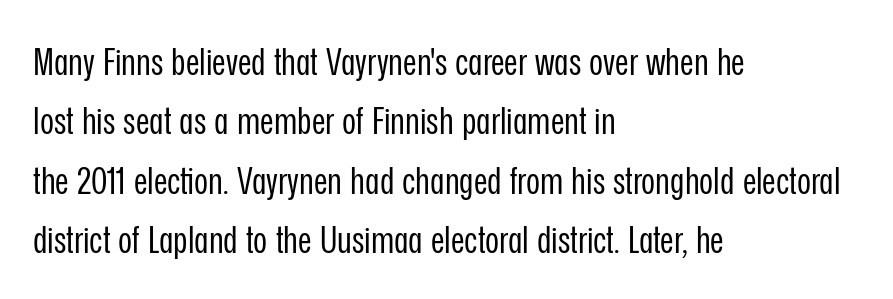
The tracking reads as untouched default to a designer's eye. Stroke terminals: plain, sans-serif. Nope, not italic — everything's standing straight. Quick note: interline space is typical.
